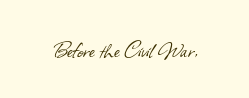
{"bold": "no", "underline": "no", "letter_spacing": "normal", "letter_spacing_em": 0.0, "glyph_px": 27}
